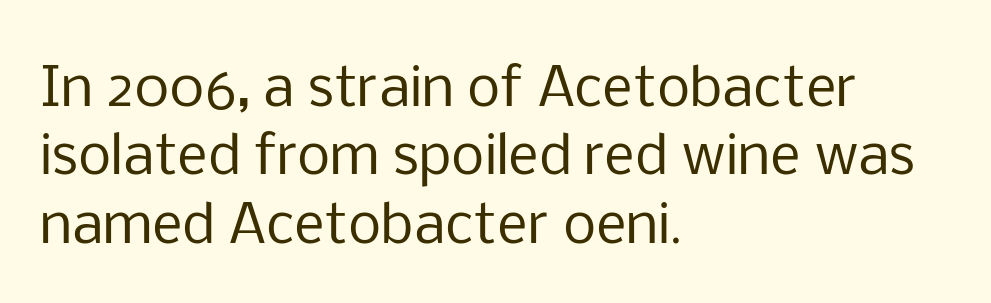
Q: Is the text bold? A: No.
Q: Is the text italic (slanted)? A: No, it is upright.
Q: Is the typeface a serif or a sans-serif typeface? A: Sans-serif.
Q: Is the text underlined? A: No.
Q: How is the paragraph aligned? A: Left-aligned.
Q: Is the spacing between letters normal or unusually wide? A: Normal.
Q: Is the spacing between lines tight, normal or loose? A: Normal.
Q: Width (condensed, normal, or wide)? A: Normal.
Q: Stroke contrast? A: Low.
Q: x-height? A: Medium.
Q: Monospaced? A: No.
